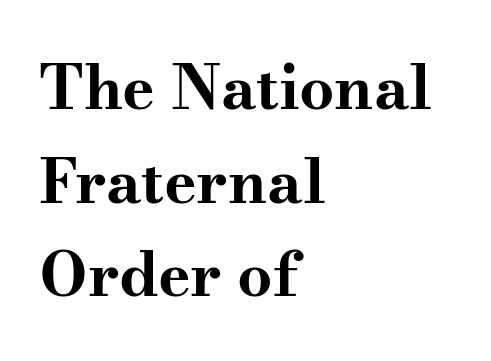
The image shows 62 px bold, wide serif type, upright; set left-aligned, normal line spacing (1.51x), normal letter spacing, not underlined; medium stroke contrast and a small x-height.
